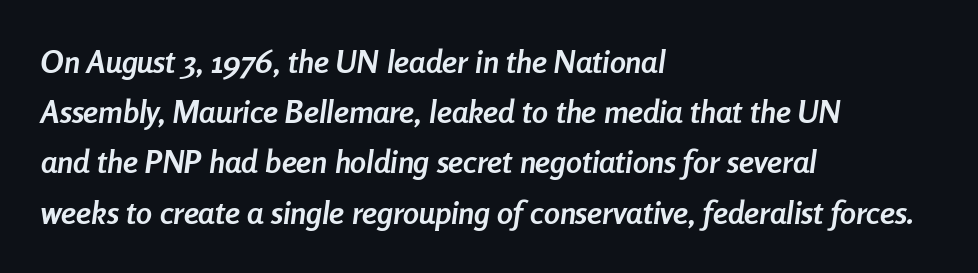
This sample is left-justified, so line endings fall wherever the words run out. Just letters on the line, the space beneath them empty. Thick stems and heavy bowls — unmistakably bold. Proportional: the letters do not fall into vertical columns.
